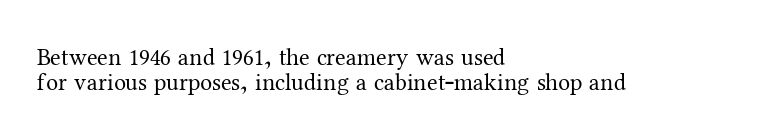
Q: Is the text bold? A: No.
Q: Is the text italic (slanted)? A: No, it is upright.
Q: Is the text underlined? A: No.
Q: How is the paragraph aligned? A: Left-aligned.
Q: Is the spacing between letters normal or unusually wide? A: Normal.
Q: Is the spacing between lines tight, normal or loose? A: Tight.
